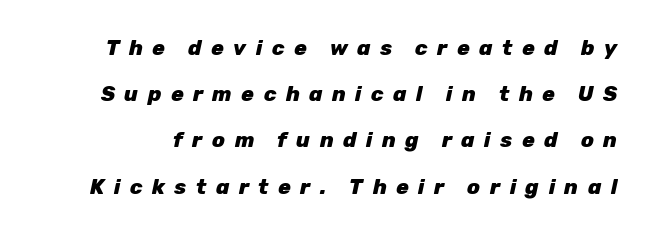
The image shows 21 px bold type, italic (leaning right); set loose line spacing (2.2x), unusually wide letter spacing (+0.45 em), not underlined.
